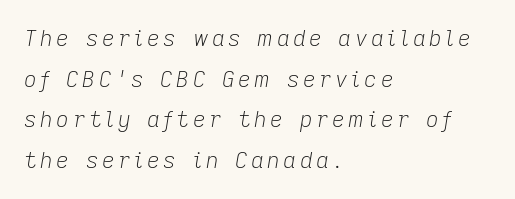
{"italic": "yes", "lean": "right", "slant_degrees": 9, "bold": "no", "underline": "no", "align": "left", "line_spacing_ratio": 1.85, "glyph_px": 22}
